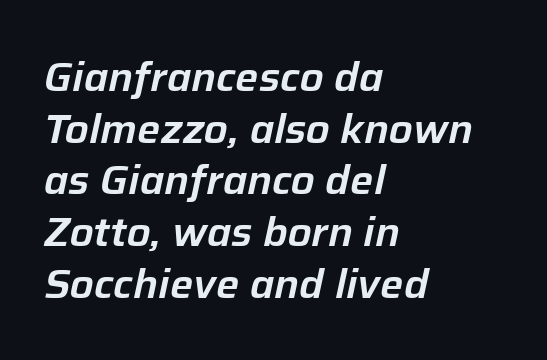
Q: Is the text italic (slanted)? A: Yes, it leans right by about 12 degrees.
Q: Is the text underlined? A: No.
Q: How is the paragraph aligned? A: Left-aligned.
Q: Is the spacing between letters normal or unusually wide? A: Normal.
Q: Is the spacing between lines tight, normal or loose? A: Normal.
Q: Width (condensed, normal, or wide)? A: Normal.
Q: Stroke contrast? A: Low.
Q: x-height? A: Medium.
Q: Monospaced? A: No.
